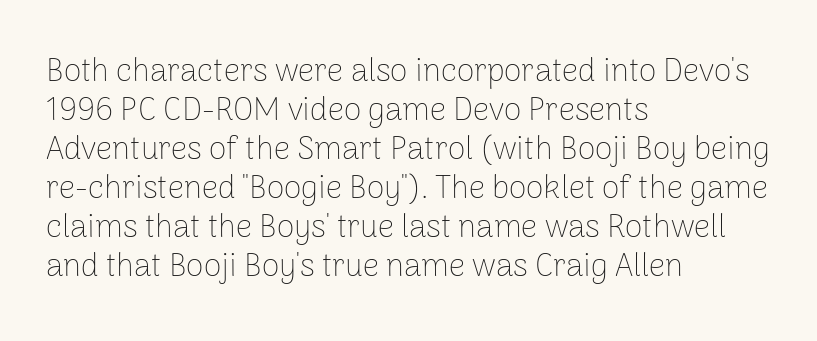
The letters stand upright; this is a roman face. Unmarked baselines from the first word to the last. No extra tracking has been applied to these lines. Stem width sits at or under what a default text font uses.
